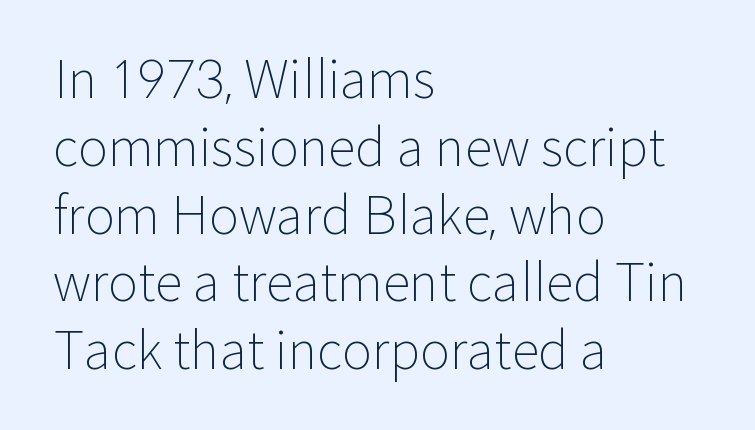
The lines in this sample share a left origin and differ only in where they stop. Tall strokes in this sample are plumb rather than angled. Letters rest on an invisible, unmarked baseline. Note the varied advance widths — an 'i' is clearly narrower than an 'm'.
